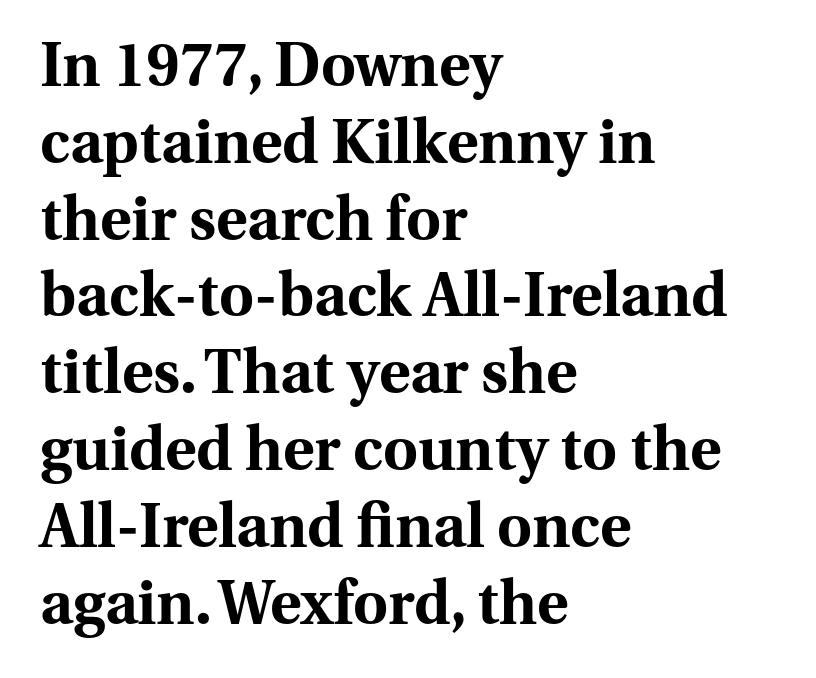
The image shows 60 px bold serif type, upright; set left-aligned, normal line spacing (1.28x), normal letter spacing, not underlined; medium stroke contrast and a medium x-height.
